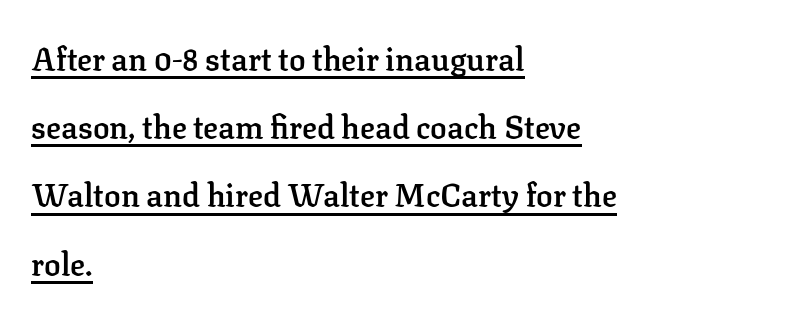
The image shows 31 px semibold serif type, upright; set left-aligned, loose line spacing (2.2x), normal letter spacing, underlined; low stroke contrast and a medium x-height.
